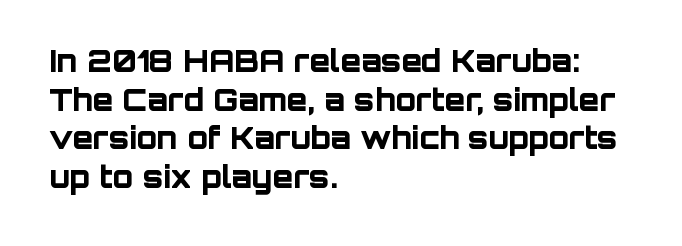
The image shows 30 px bold sans-serif type, upright; set left-aligned, normal line spacing (1.29x), normal letter spacing, not underlined; low stroke contrast and a large x-height.
